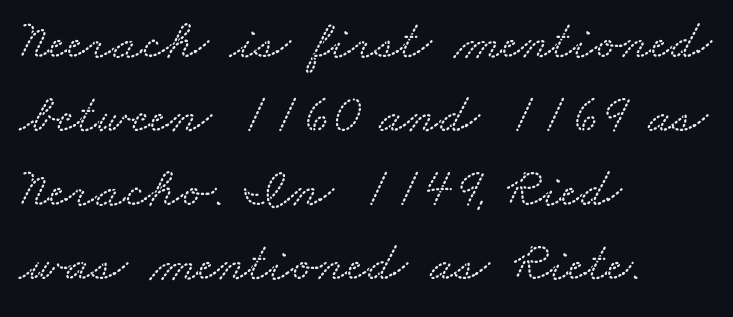
Serif or sans? Serif — the stroke terminals have little feet. Do the characters align in a grid? No, the font is proportional. This sample uses plain, unmodified letter spacing. The setting favours the left margin, as ordinary paragraphs usually do. No word sits above an underline.
